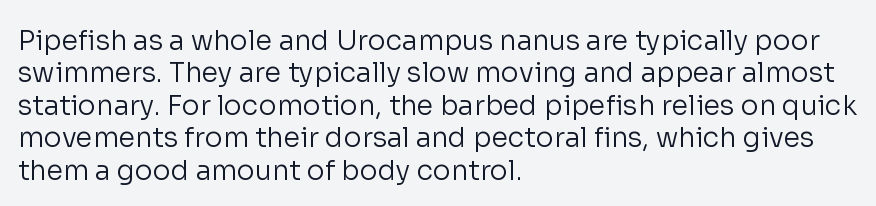
Q: Is the text bold? A: No.
Q: Is the text italic (slanted)? A: No, it is upright.
Q: Is the text underlined? A: No.
Q: How is the paragraph aligned? A: Left-aligned.
Q: Is the spacing between letters normal or unusually wide? A: Normal.
